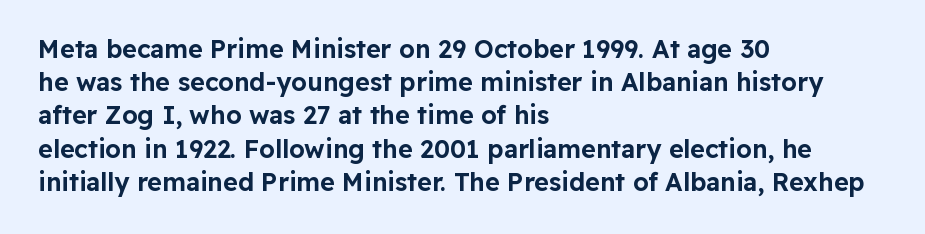
{"italic": "no", "underline": "no", "align": "left", "line_spacing": "normal", "line_spacing_ratio": 1.33, "letter_spacing": "normal", "letter_spacing_em": 0.0, "glyph_px": 25}
